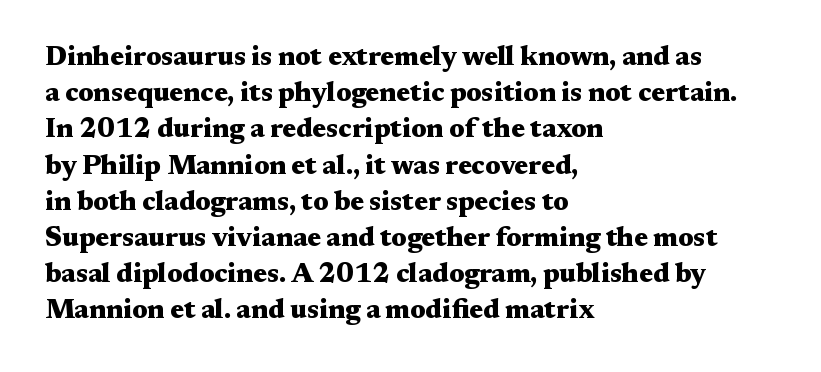
{"italic": "no", "bold": "yes", "underline": "no", "align": "left", "line_spacing": "normal", "line_spacing_ratio": 1.34, "letter_spacing": "normal", "letter_spacing_em": 0.0, "glyph_px": 27}
